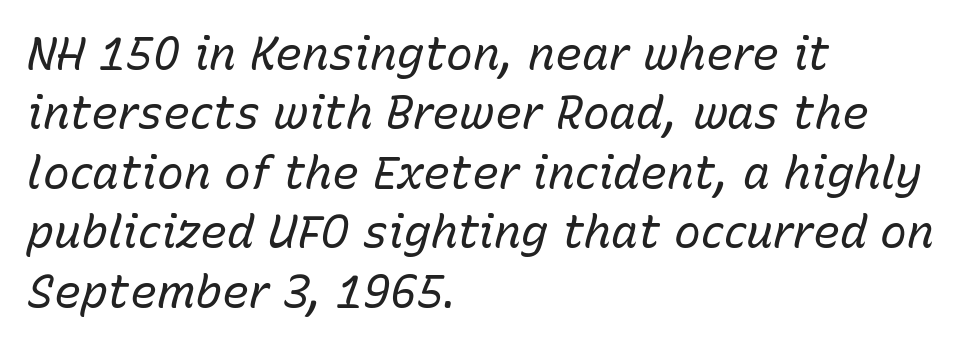
Q: Is the text bold? A: No.
Q: Is the text italic (slanted)? A: Yes, it leans right by about 15 degrees.
Q: Is the text underlined? A: No.
Q: How is the paragraph aligned? A: Left-aligned.
Q: Is the spacing between letters normal or unusually wide? A: Normal.
Q: Is the spacing between lines tight, normal or loose? A: Normal.
Q: Width (condensed, normal, or wide)? A: Normal.
Q: Stroke contrast? A: Low.
Q: x-height? A: Medium.
Q: Monospaced? A: No.
